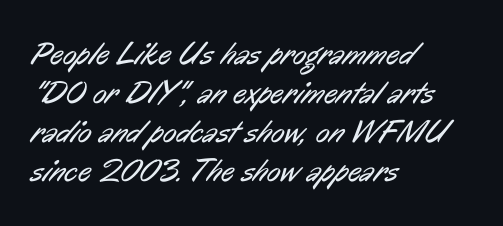
Q: Is the text bold? A: No.
Q: Is the typeface a serif or a sans-serif typeface? A: Sans-serif.
Q: Is the text underlined? A: No.
Q: How is the paragraph aligned? A: Left-aligned.
Q: Is the spacing between letters normal or unusually wide? A: Normal.
Q: Width (condensed, normal, or wide)? A: Condensed.
Q: Stroke contrast? A: Low.
Q: x-height? A: Medium.
Q: Monospaced? A: No.
